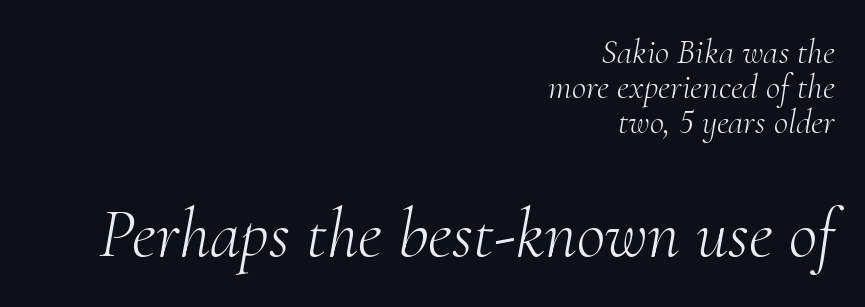
Q: Is the text bold? A: No.
Q: Is the text italic (slanted)? A: Yes, it leans right by about 10 degrees.
Q: Is the typeface a serif or a sans-serif typeface? A: Serif.
Q: Is the text underlined? A: No.
Q: How is the paragraph aligned? A: Right-aligned.
Q: Is the spacing between letters normal or unusually wide? A: Normal.
Q: Is the spacing between lines tight, normal or loose? A: Tight.
Q: Which block of text is set in a larger size, the first (top) or the second (bottom)? A: The second (bottom) one.
Q: Width (condensed, normal, or wide)? A: Normal.
Q: Stroke contrast? A: Medium.
Q: x-height? A: Small.
Q: Monospaced? A: No.
